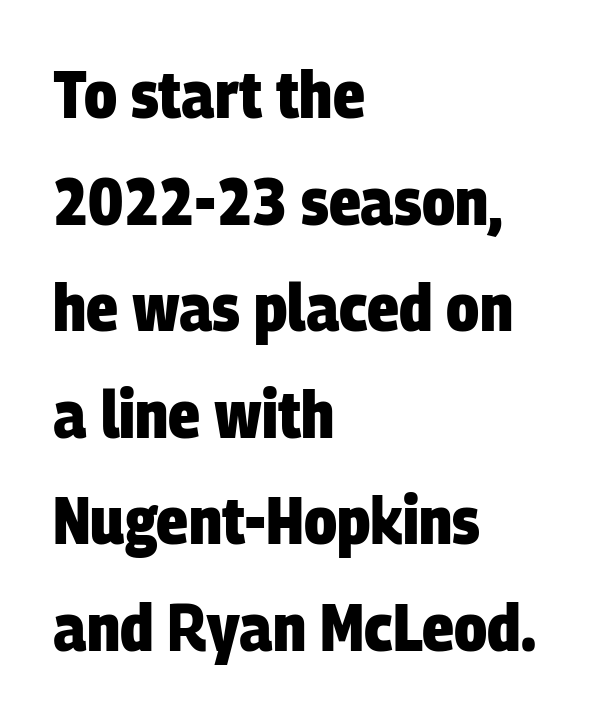
The image shows 67 px heavy, condensed sans-serif type; set left-aligned, normal line spacing (1.59x), normal letter spacing, not underlined; low stroke contrast and a large x-height.
